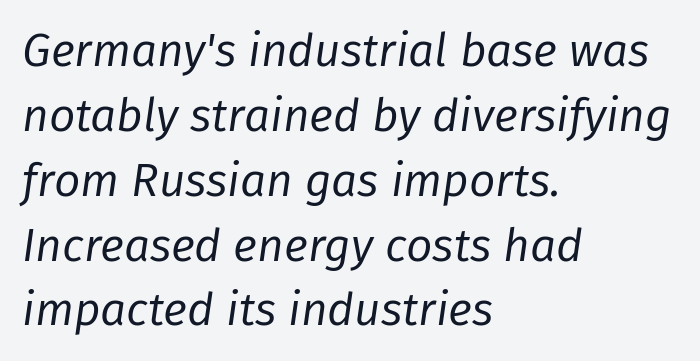
The image shows 46 px regular-weight type, italic (leaning right); set left-aligned, normal line spacing (1.41x), normal letter spacing, not underlined; low stroke contrast and a medium x-height.
